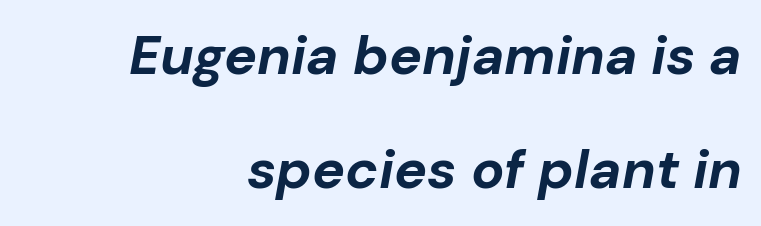
The paragraph shown leans on its right margin. The passage shown stacks its lines with a broad gap. Letters rest on an invisible, unmarked baseline. The face used here is proportionally spaced, like ordinary book or web type. There's an unmistakable incline to the writing here.
